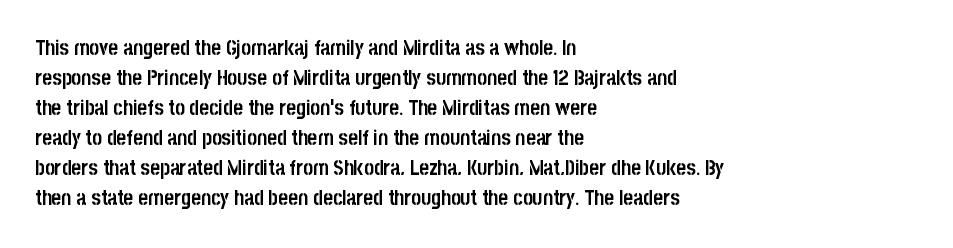
The font's upright variant was chosen for this text. These lines keep a tight, regular rhythm from letter to letter. Notice how thick the strokes are: this is what a full bold looks like. These lines sit exactly where default settings would place them.
